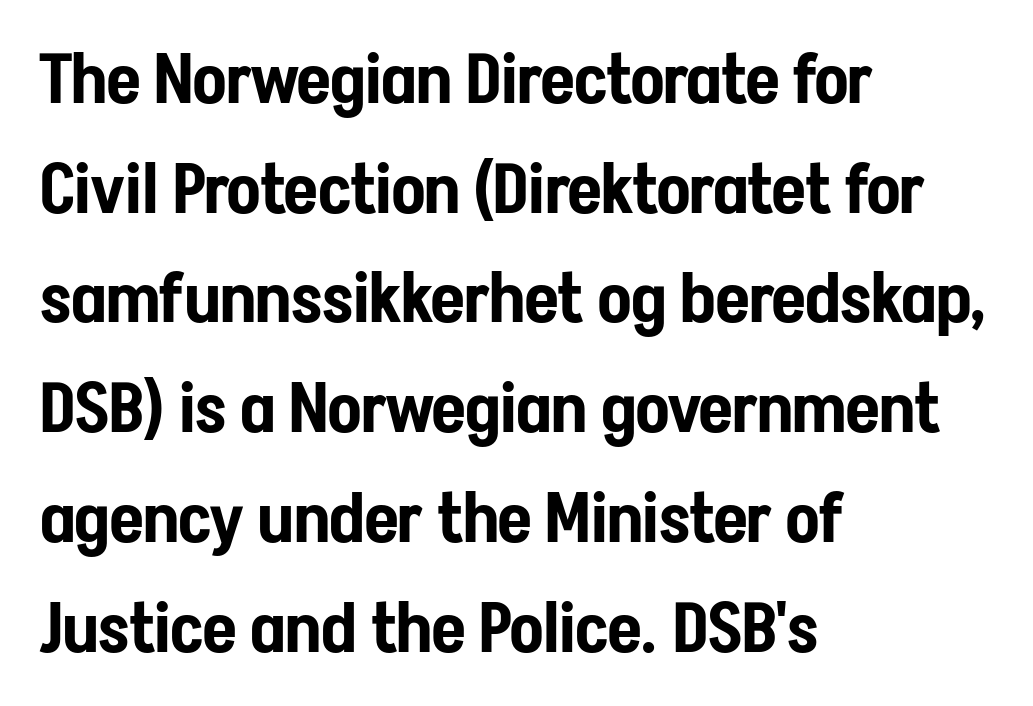
The image shows 69 px condensed sans-serif type, upright; set left-aligned, normal line spacing (1.59x), normal letter spacing, not underlined; low stroke contrast and a medium x-height.
